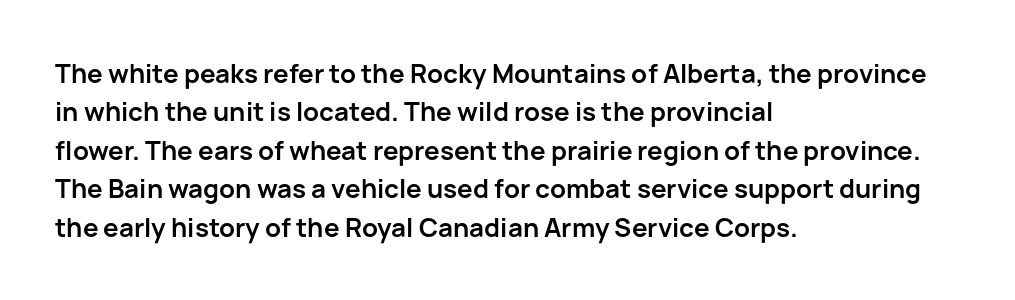
{"italic": "no", "bold": "yes", "underline": "no", "align": "left", "line_spacing": "normal", "line_spacing_ratio": 1.48, "letter_spacing": "normal", "letter_spacing_em": 0.0, "glyph_px": 26}
